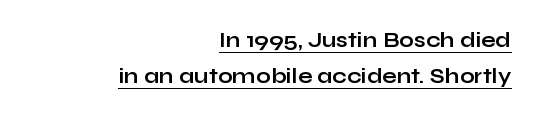
It's the straight-up-and-down kind of type. This is heavy type, rendered in bold. This rendering uses right alignment, leaving the left contour irregular. This sample carries an underscore along the baseline area.
